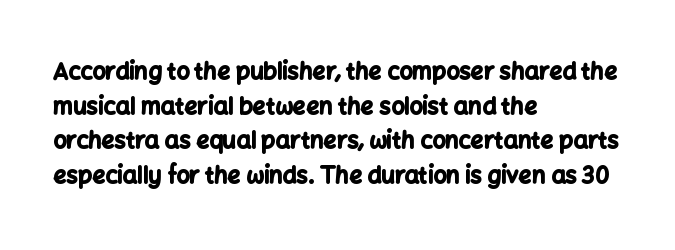
Q: Is the text bold? A: Yes.
Q: Is the text italic (slanted)? A: No, it is upright.
Q: Is the text underlined? A: No.
Q: How is the paragraph aligned? A: Left-aligned.
Q: Is the spacing between letters normal or unusually wide? A: Normal.
Q: Is the spacing between lines tight, normal or loose? A: Normal.
